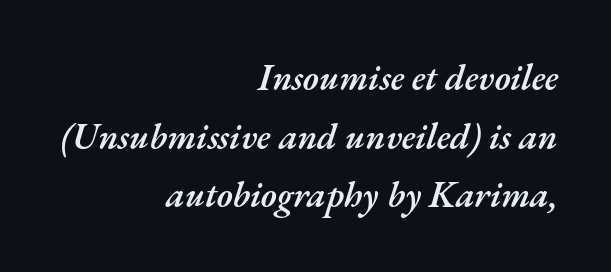
The image shows 36 px semibold type, italic (leaning right); set right-aligned, normal line spacing (1.63x), normal letter spacing, not underlined; medium stroke contrast and a small x-height.
